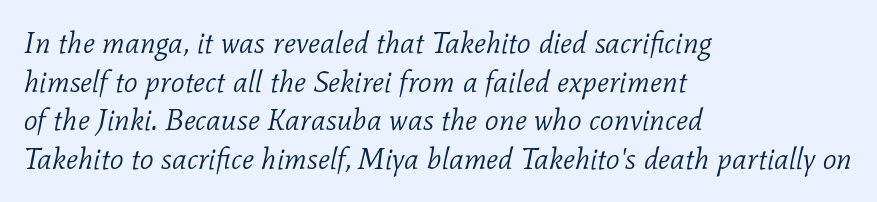
Q: Is the text bold? A: No.
Q: Is the text italic (slanted)? A: Yes, it leans right by about 11 degrees.
Q: Is the typeface a serif or a sans-serif typeface? A: Serif.
Q: Is the text underlined? A: No.
Q: How is the paragraph aligned? A: Left-aligned.
Q: Is the spacing between letters normal or unusually wide? A: Normal.
Q: Is the spacing between lines tight, normal or loose? A: Normal.
Q: Width (condensed, normal, or wide)? A: Normal.
Q: Stroke contrast? A: Low.
Q: x-height? A: Medium.
Q: Monospaced? A: No.
